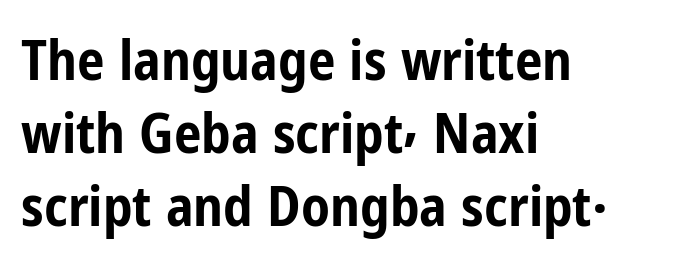
The image shows 55 px bold, condensed sans-serif type, upright; set left-aligned, normal line spacing (1.33x), normal letter spacing, not underlined; low stroke contrast and a medium x-height.
